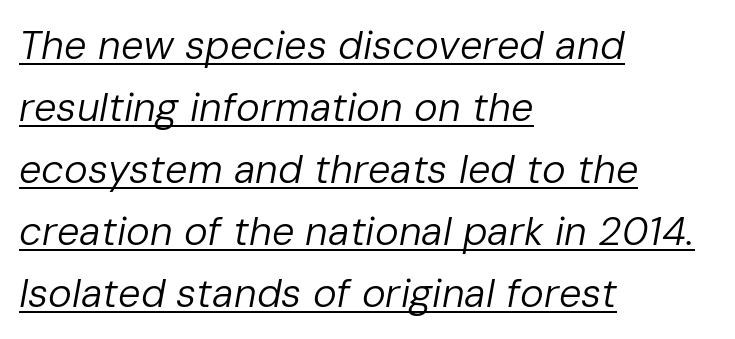
{"italic": "yes", "lean": "right", "slant_degrees": 10, "bold": "no", "weight": "regular", "width": "normal", "stroke_contrast": "low", "x_height": "medium", "monospaced": "no", "underline": "yes", "align": "left", "line_spacing": "normal", "line_spacing_ratio": 1.55, "letter_spacing": "normal", "letter_spacing_em": 0.0, "glyph_px": 40}
